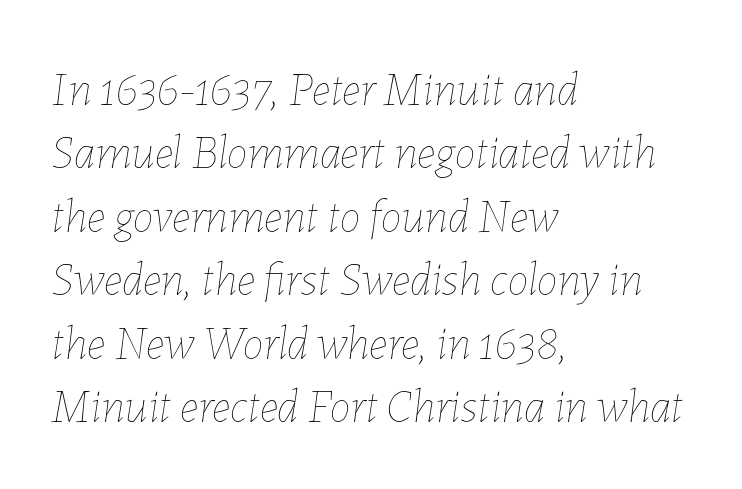
The image shows 47 px thin type, italic (leaning right); set left-aligned, normal line spacing (1.35x), normal letter spacing, not underlined; low stroke contrast and a medium x-height.
